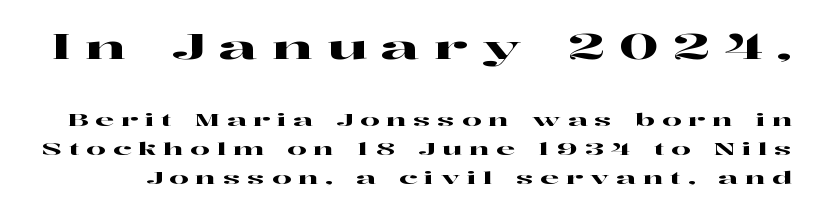
{"serif": "yes", "italic": "no", "width": "wide", "stroke_contrast": "high", "x_height": "medium", "monospaced": "no", "underline": "no", "line_spacing_ratio": 1.71, "letter_spacing": "wide", "letter_spacing_em": 0.41, "larger_block": "first", "size_ratio": 2.0, "glyph_px": 34}
